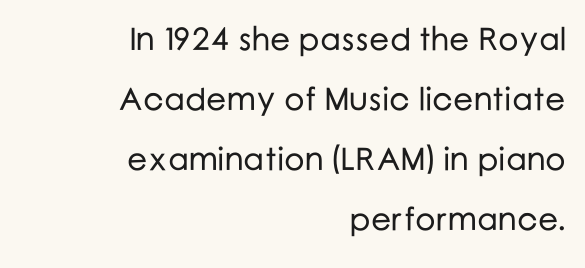
The image shows 32 px sans-serif type, upright; set right-aligned, line spacing 1.88x, normal letter spacing, not underlined; low stroke contrast and a medium x-height.
